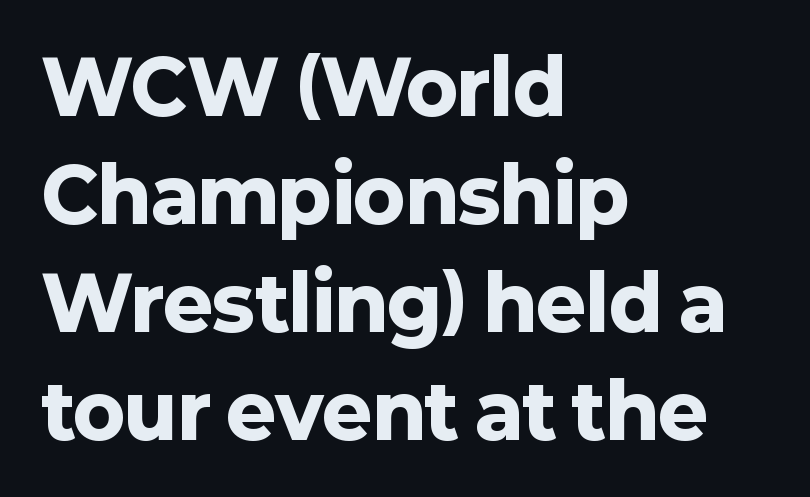
{"serif": "no", "italic": "no", "bold": "yes", "weight": "heavy", "width": "normal", "stroke_contrast": "low", "x_height": "medium", "monospaced": "no", "underline": "no", "align": "left", "line_spacing": "normal", "line_spacing_ratio": 1.44, "letter_spacing": "normal", "letter_spacing_em": 0.0, "glyph_px": 75}
